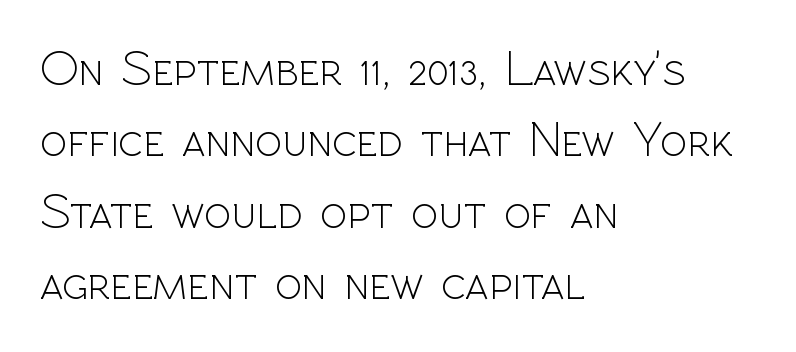
{"serif": "no", "italic": "no", "bold": "no", "weight": "light", "width": "normal", "x_height": "medium", "monospaced": "no", "underline": "no", "align": "left", "line_spacing": "normal", "line_spacing_ratio": 1.43, "letter_spacing": "normal", "letter_spacing_em": 0.0, "glyph_px": 50}
